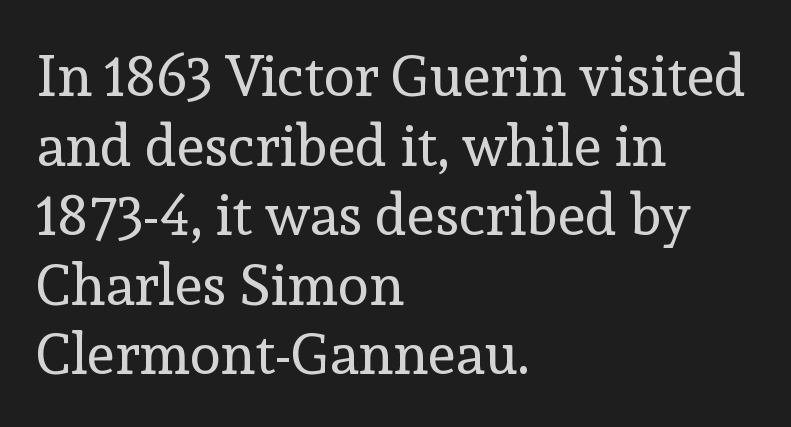
{"serif": "yes", "italic": "no", "bold": "no", "weight": "regular", "width": "normal", "x_height": "medium", "monospaced": "no", "underline": "no", "align": "left", "line_spacing_ratio": 1.22, "letter_spacing": "normal", "letter_spacing_em": 0.0, "glyph_px": 57}
